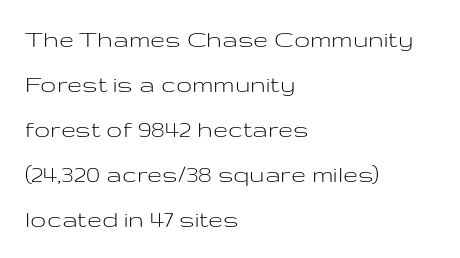
The image shows 27 px text type, upright; set left-aligned, normal line spacing (1.67x), normal letter spacing, not underlined.
